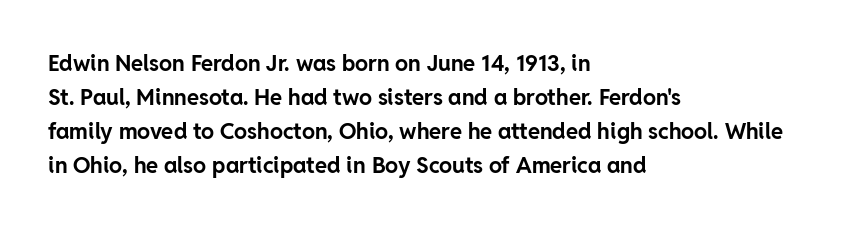
Underline: absent. Default kerning and tracking; the words read as compact shapes. Successive baselines arrive at the customary interval. You can tell it's not italic because the verticals are truly vertical. One-word summary of the alignment: left. These lines carry a lot of weight — the face is fully bold.
